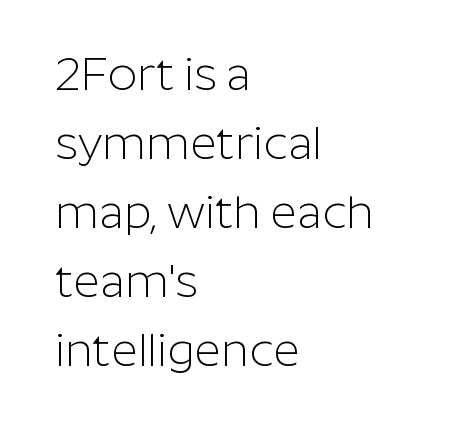
The image shows 46 px light sans-serif type, upright; set left-aligned, normal line spacing (1.5x), normal letter spacing, not underlined; low stroke contrast and a medium x-height.
